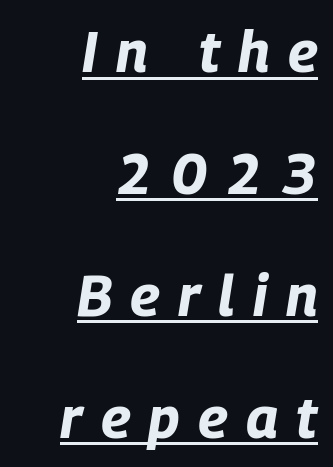
Q: Is the text bold? A: Yes.
Q: Is the text italic (slanted)? A: Yes, it leans right by about 9 degrees.
Q: Is the text underlined? A: Yes.
Q: How is the paragraph aligned? A: Right-aligned.
Q: Is the spacing between letters normal or unusually wide? A: Unusually wide.
Q: Is the spacing between lines tight, normal or loose? A: Loose.
Q: Width (condensed, normal, or wide)? A: Condensed.
Q: Stroke contrast? A: Low.
Q: x-height? A: Large.
Q: Monospaced? A: No.
